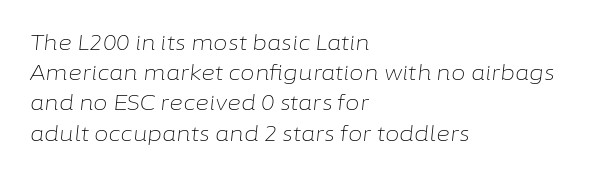
Yep, that's italic — everything's leaning. Where is the straight margin? On the left. The rendering uses a moderate line-height, typical for paragraphs. The passage shown is not underscored anywhere. Standard letterfit; no display-style spreading of the glyphs. Caption: face not bold, strokes unweighted.
